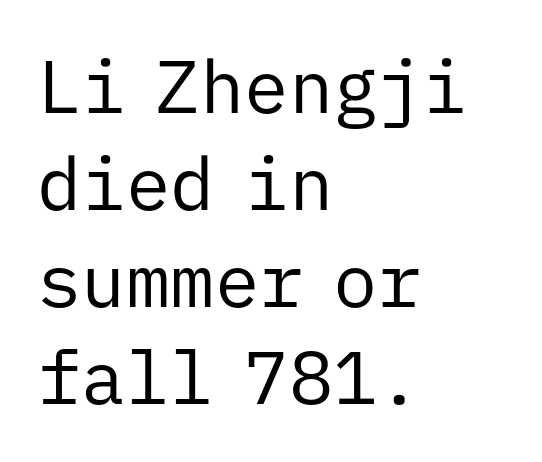
{"serif": "no", "italic": "no", "bold": "no", "weight": "regular", "width": "normal", "stroke_contrast": "low", "x_height": "medium", "monospaced": "yes", "underline": "no", "align": "left", "line_spacing": "normal", "line_spacing_ratio": 1.31, "letter_spacing": "normal", "letter_spacing_em": 0.0, "glyph_px": 74}
